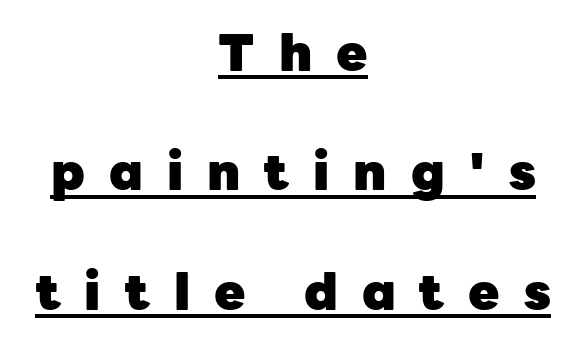
Spacing between characters has been opened up far beyond the box default. Beneath each row of characters lies a ruled line. Looks like regular typesetting: each glyph gets only the width it needs. Vertical strokes here are truly vertical.
